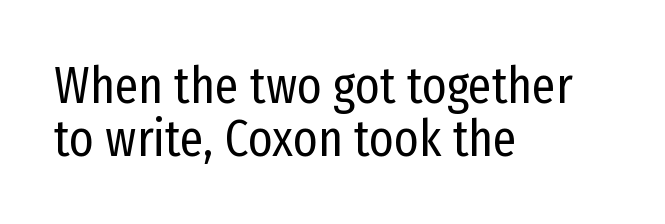
{"serif": "no", "italic": "no", "bold": "no", "weight": "regular", "width": "condensed", "stroke_contrast": "low", "x_height": "medium", "monospaced": "no", "underline": "no", "align": "left", "line_spacing": "tight", "line_spacing_ratio": 1.01, "letter_spacing": "normal", "letter_spacing_em": 0.0, "glyph_px": 52}
